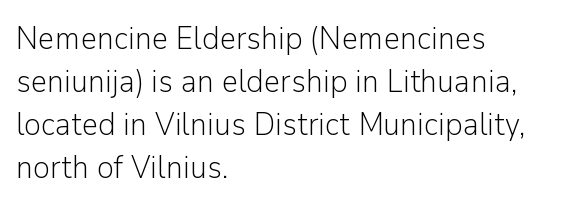
{"serif": "no", "italic": "no", "bold": "no", "weight": "light", "width": "normal", "stroke_contrast": "low", "x_height": "medium", "monospaced": "no", "underline": "no", "align": "left", "line_spacing": "normal", "line_spacing_ratio": 1.34, "letter_spacing": "normal", "letter_spacing_em": 0.0, "glyph_px": 32}
